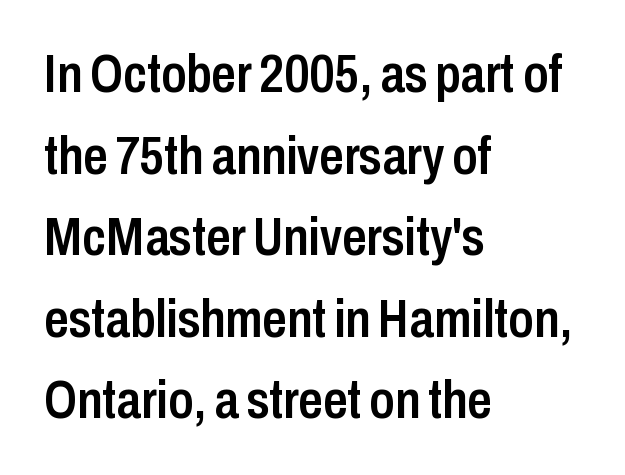
{"serif": "no", "italic": "no", "bold": "semi", "weight": "semibold", "width": "condensed", "stroke_contrast": "low", "x_height": "medium", "monospaced": "no", "underline": "no", "align": "left", "line_spacing": "normal", "line_spacing_ratio": 1.51, "letter_spacing": "normal", "letter_spacing_em": 0.0, "glyph_px": 54}
